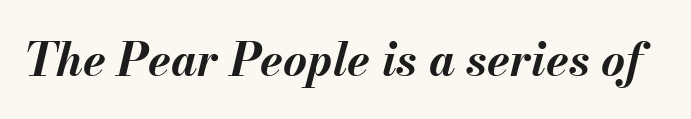
The image shows 46 px bold type, italic (leaning right); set normal letter spacing, not underlined; medium stroke contrast and a small x-height.
